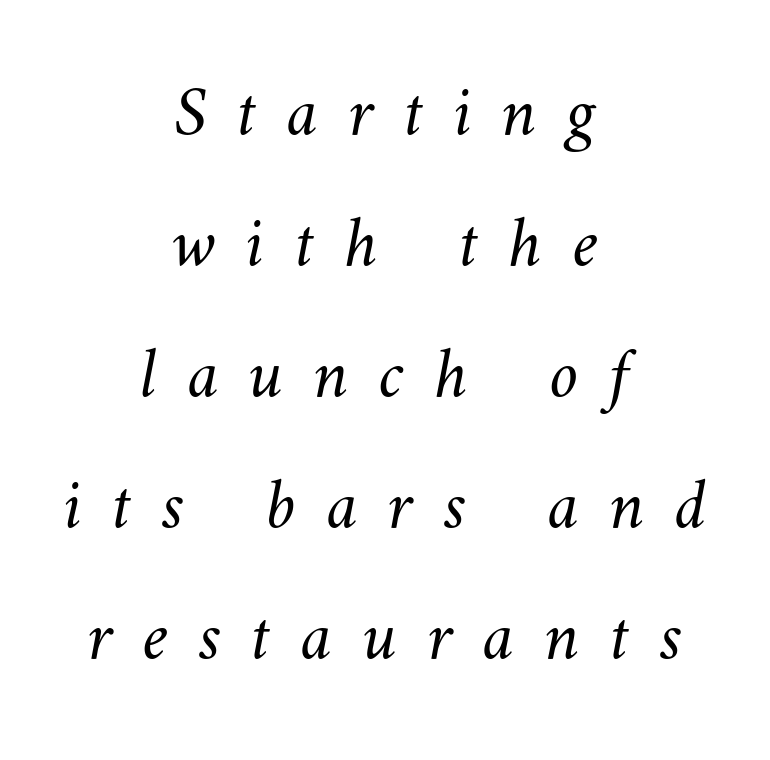
Descenders hang freely into open space. What stands out about the letter spacing? Its width — letters are far apart. Unbolded letterforms with no extra heft. Which margin do the lines hug? Neither — every line sits in the middle.
